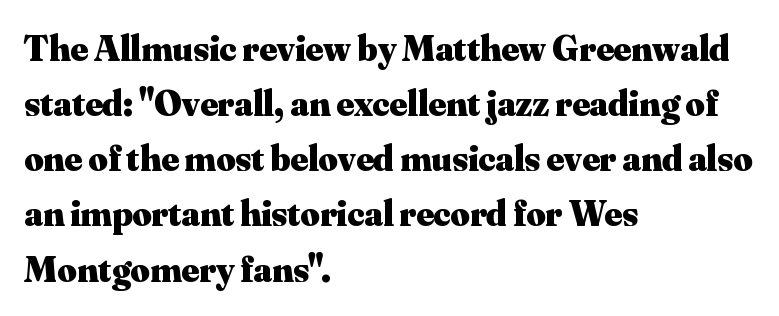
Q: Is the text bold? A: Yes.
Q: Is the text italic (slanted)? A: No, it is upright.
Q: Is the typeface a serif or a sans-serif typeface? A: Serif.
Q: Is the text underlined? A: No.
Q: How is the paragraph aligned? A: Left-aligned.
Q: Is the spacing between letters normal or unusually wide? A: Normal.
Q: Is the spacing between lines tight, normal or loose? A: Normal.
Q: Width (condensed, normal, or wide)? A: Normal.
Q: Stroke contrast? A: Medium.
Q: x-height? A: Small.
Q: Monospaced? A: No.
